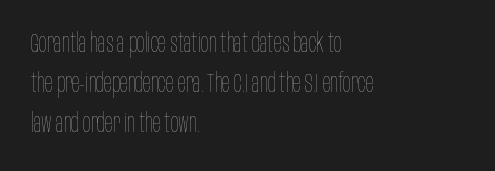
Descender tails drop into unmarked territory. Stroke mass is kept to a normal reading level or below. Default kerning and tracking; the words read as compact shapes. Teacher's note: observe the even left margin — that is flush-left alignment.
